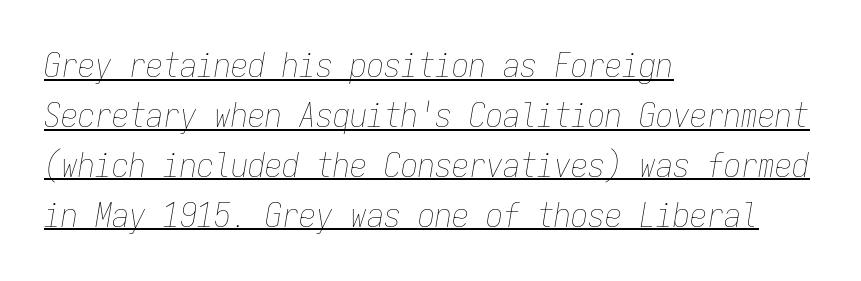
{"italic": "yes", "lean": "right", "slant_degrees": 9, "bold": "no", "weight": "thin", "width": "condensed", "stroke_contrast": "low", "x_height": "medium", "monospaced": "yes", "underline": "yes", "align": "left", "line_spacing": "normal", "line_spacing_ratio": 1.47, "letter_spacing": "normal", "letter_spacing_em": 0.0, "glyph_px": 34}
